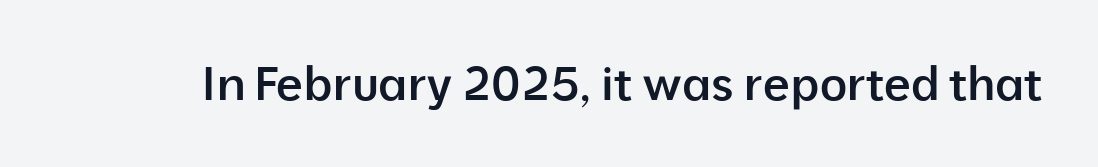
The image shows 47 px semibold sans-serif type, upright; set normal letter spacing, not underlined; low stroke contrast and a medium x-height.
